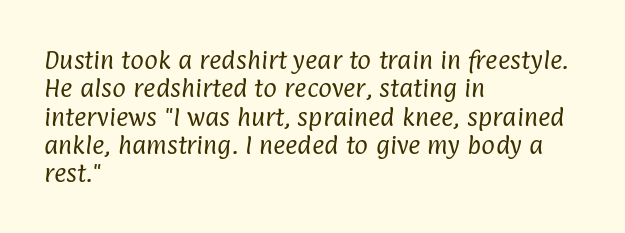
The specimen omits any rule beneath the text block's lines. The setting favours the left margin, as ordinary paragraphs usually do. How are the letters spaced? Ordinarily, with no added tracking. The passage shown stacks its lines at a standard gap.
